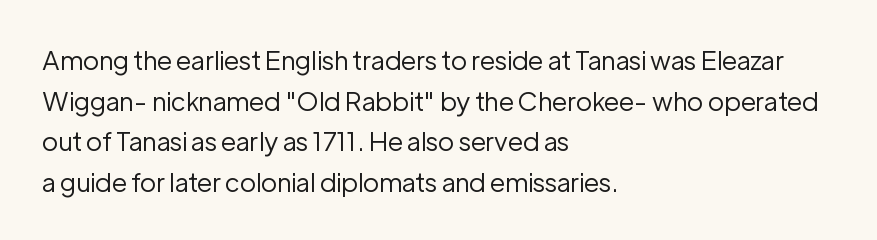
{"italic": "no", "bold": "no", "underline": "no", "align": "left", "line_spacing": "normal", "line_spacing_ratio": 1.56, "letter_spacing": "normal", "letter_spacing_em": 0.0, "glyph_px": 26}
